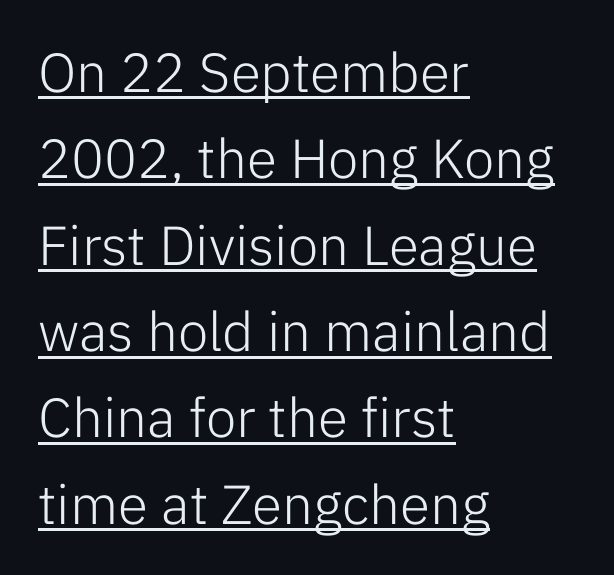
The image shows 55 px light sans-serif type, upright; set left-aligned, normal line spacing (1.57x), normal letter spacing, underlined; low stroke contrast and a medium x-height.
